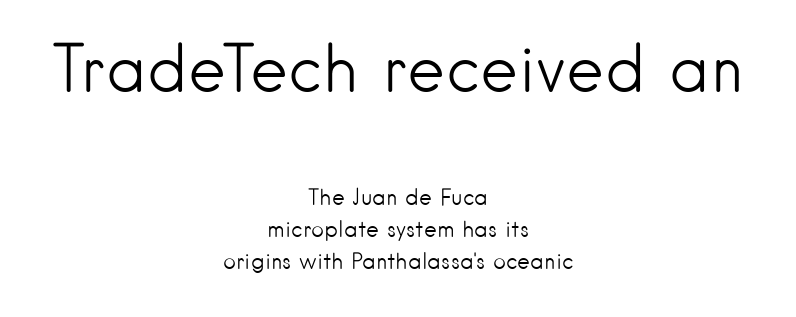
The initial chunk of copy outweighs the following chunk in type size. If you measured baseline to baseline, you'd find a middling distance. The string is rendered with underlining switched off. Proportional: the letters do not fall into vertical columns. The passage shown has conventional tracking throughout.
